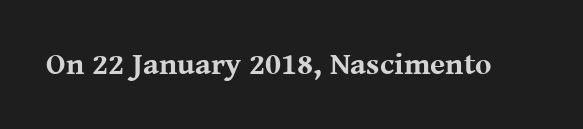
This rendering employs a face with finishing strokes, i.e., a serif. You could not count columns in this text — the font is proportionally spaced. Characters follow at the spacing the type designer built in. Descenders hang freely into open space. A full-strength bold gives these letters their thick strokes. A roman cut, with each character standing at attention.
